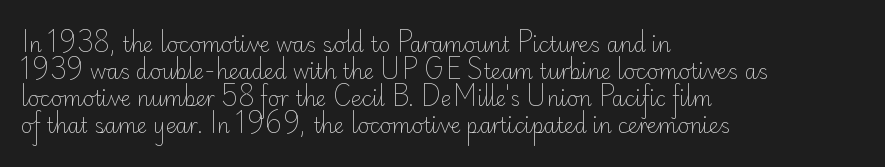
This sample uses an upright cut, with every glyph sitting square on the baseline. Reading down the column, the eye jumps a familiar distance to each next line. The horizontal fit of the characters is conventional and even. This is not heavy type; no bold has been used.
